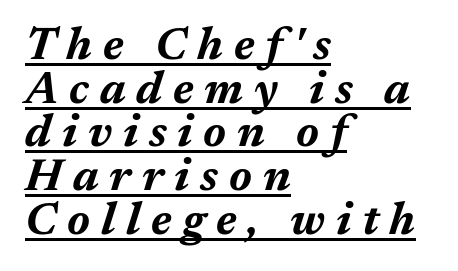
The passage shown leans; its letterforms are oblique. This sample is left-justified, so line endings fall wherever the words run out. Looks like regular typesetting: each glyph gets only the width it needs. Honestly, the letter spacing is so wide it's the main thing you notice. Underline: present. One glance says dense: line gaps are narrower than usual.
